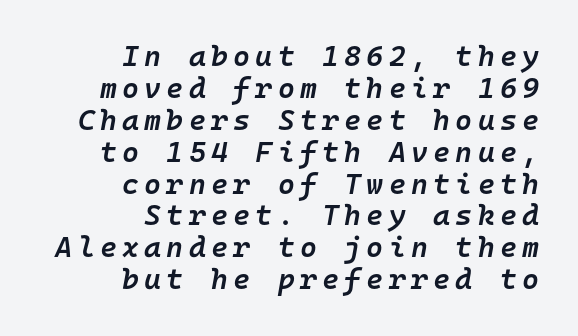
Monospaced: the letters line up in strict vertical columns. This sample uses an oblique cut, with every glyph tilted off the vertical. Anything drawn beneath the words? Only blank space. Set as a demibold, roughly 600 on the weight scale.
